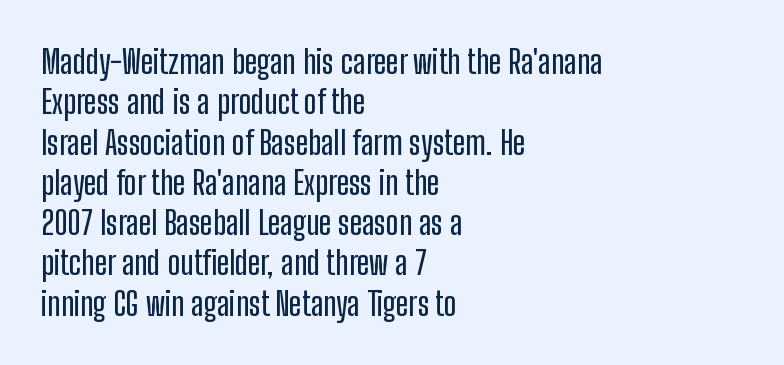
The image shows 33 px condensed sans-serif type, upright; set left-aligned, line spacing 1.22x, normal letter spacing, not underlined; low stroke contrast and a medium x-height.
